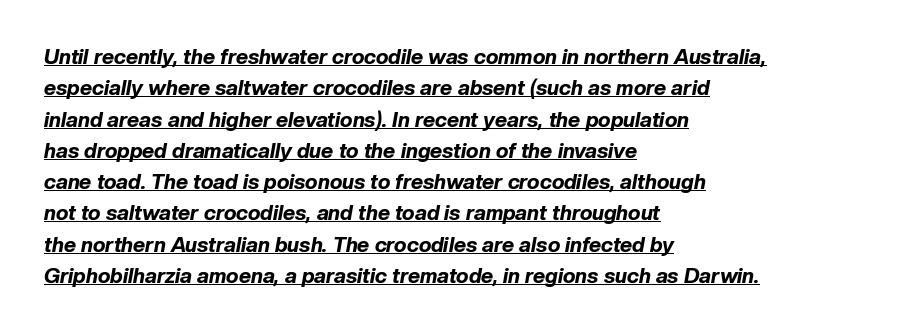
Q: Is the text bold? A: Yes.
Q: Is the text italic (slanted)? A: Yes, it leans right by about 10 degrees.
Q: Is the text underlined? A: Yes.
Q: How is the paragraph aligned? A: Left-aligned.
Q: Is the spacing between letters normal or unusually wide? A: Normal.
Q: Is the spacing between lines tight, normal or loose? A: Normal.
